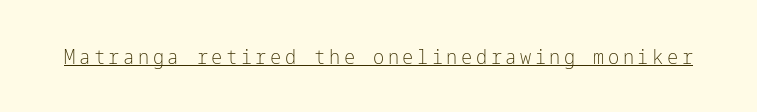
Q: Is the text bold? A: No.
Q: Is the text italic (slanted)? A: No, it is upright.
Q: Is the text underlined? A: Yes.
